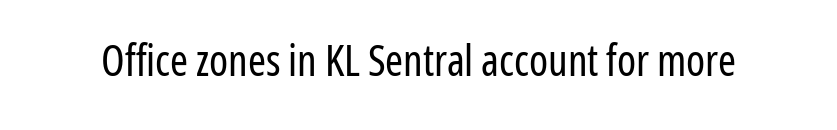
{"serif": "no", "italic": "no", "bold": "no", "weight": "regular", "width": "condensed", "stroke_contrast": "low", "x_height": "medium", "monospaced": "no", "underline": "no", "letter_spacing": "normal", "letter_spacing_em": 0.0, "glyph_px": 43}
